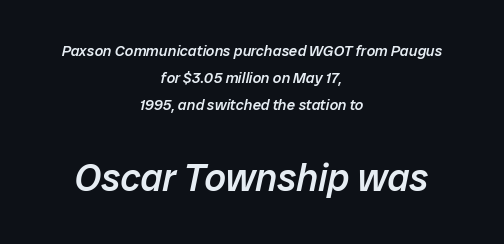
The image shows 38 px semibold type, italic (leaning right); set centered, line spacing 1.81x, normal letter spacing, not underlined; the second (bottom) block is 2.53x larger; low stroke contrast and a medium x-height.
